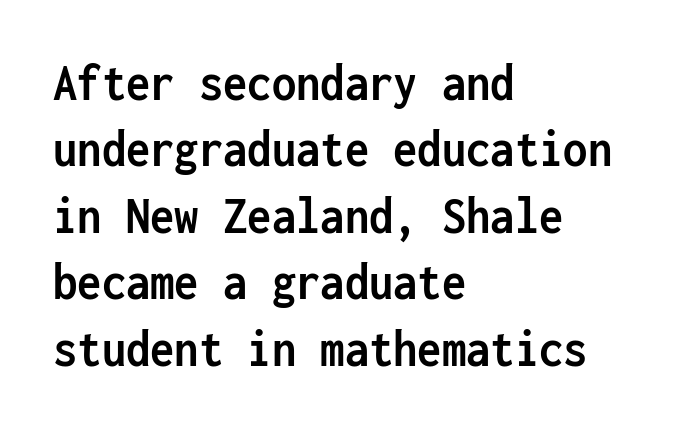
Q: Is the text bold? A: Yes.
Q: Is the text italic (slanted)? A: No, it is upright.
Q: Is the typeface a serif or a sans-serif typeface? A: Sans-serif.
Q: Is the text underlined? A: No.
Q: How is the paragraph aligned? A: Left-aligned.
Q: Is the spacing between letters normal or unusually wide? A: Normal.
Q: Width (condensed, normal, or wide)? A: Condensed.
Q: Stroke contrast? A: Low.
Q: x-height? A: Medium.
Q: Monospaced? A: Yes.
